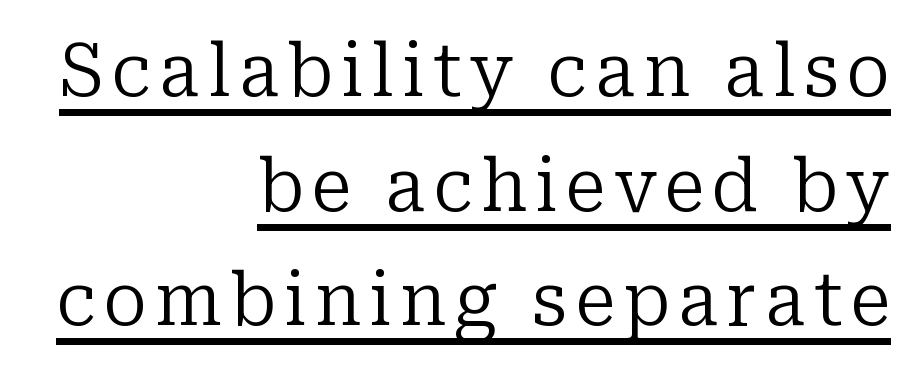
The image shows 73 px regular-weight serif type, upright; set right-aligned, normal line spacing (1.57x), underlined; low stroke contrast and a medium x-height.
